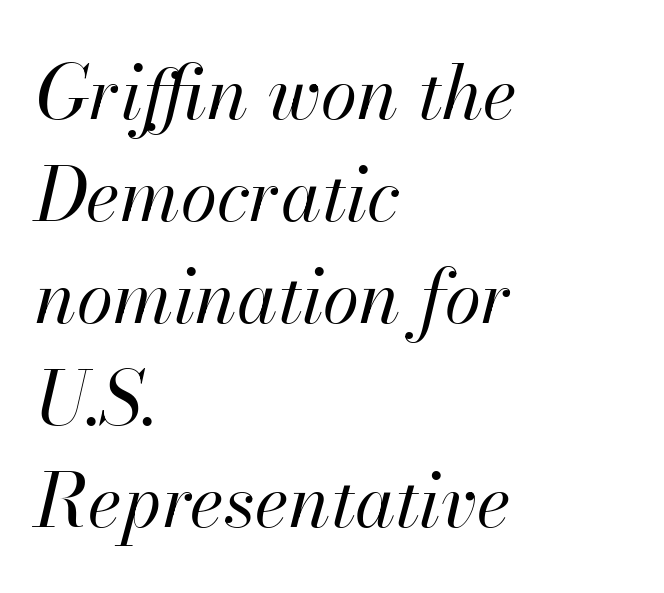
The image shows 74 px regular-weight type, italic (leaning right); set left-aligned, normal line spacing (1.38x), normal letter spacing, not underlined; high stroke contrast and a small x-height.
